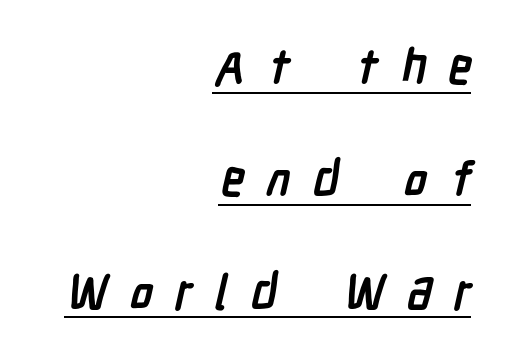
Q: Is the text bold? A: Yes.
Q: Is the typeface a serif or a sans-serif typeface? A: Sans-serif.
Q: Is the text underlined? A: Yes.
Q: How is the paragraph aligned? A: Right-aligned.
Q: Is the spacing between letters normal or unusually wide? A: Unusually wide.
Q: Is the spacing between lines tight, normal or loose? A: Loose.
Q: Width (condensed, normal, or wide)? A: Condensed.
Q: Stroke contrast? A: Low.
Q: x-height? A: Medium.
Q: Monospaced? A: No.
